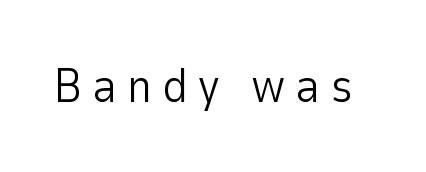
{"serif": "no", "italic": "no", "bold": "no", "weight": "light", "width": "normal", "stroke_contrast": "low", "x_height": "medium", "monospaced": "no", "underline": "no", "letter_spacing": "wide", "letter_spacing_em": 0.2, "glyph_px": 48}
